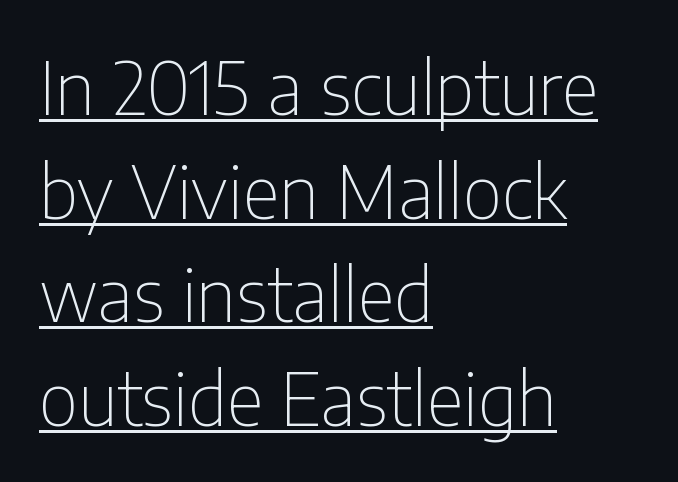
{"serif": "no", "italic": "no", "bold": "no", "weight": "thin", "width": "condensed", "stroke_contrast": "low", "x_height": "medium", "monospaced": "no", "underline": "yes", "align": "left", "line_spacing": "normal", "line_spacing_ratio": 1.42, "letter_spacing": "normal", "letter_spacing_em": 0.0, "glyph_px": 73}
